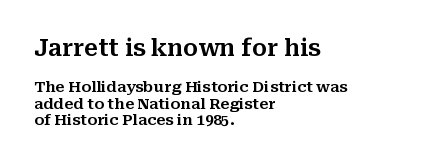
Q: Is the text italic (slanted)? A: No, it is upright.
Q: Is the text underlined? A: No.
Q: How is the paragraph aligned? A: Left-aligned.
Q: Is the spacing between letters normal or unusually wide? A: Normal.
Q: Is the spacing between lines tight, normal or loose? A: Tight.
Q: Which block of text is set in a larger size, the first (top) or the second (bottom)? A: The first (top) one.
